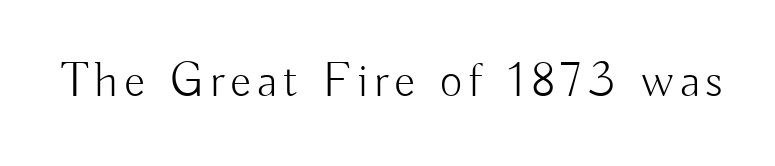
The image shows 49 px light sans-serif type, upright; set not underlined; low stroke contrast and a small x-height.
